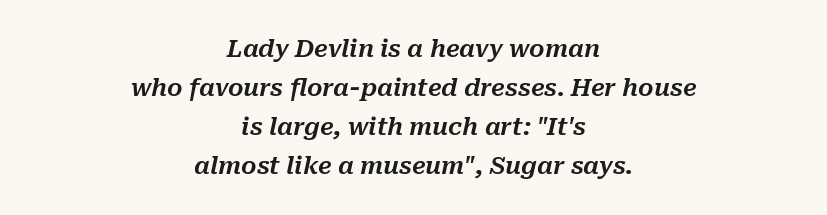
Q: Is the text italic (slanted)? A: Yes, it leans right by about 10 degrees.
Q: Is the text underlined? A: No.
Q: How is the paragraph aligned? A: Centered.
Q: Is the spacing between letters normal or unusually wide? A: Normal.
Q: Is the spacing between lines tight, normal or loose? A: Normal.
